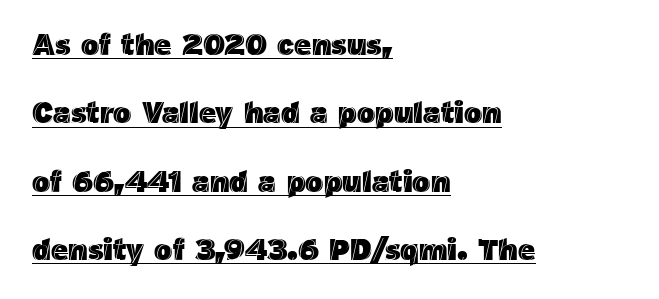
This sample has the flowing, uneven cadence of proportional lettering. Is there any slant? The stems are plumb. Nobody touched the tracking dial on this one. Horizontal bands of white between lines are thick stripes.
